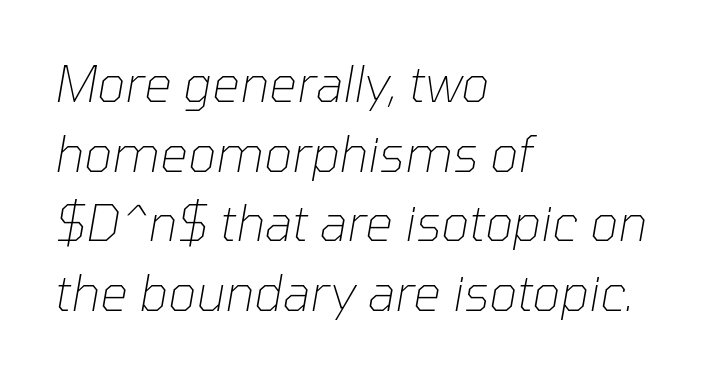
Nothing heavy about these letters — not bold at all. The rows are spaced the way most documents space them. Think of a printed novel: that variable character pitch is what you see here. Leftover space on each line is placed entirely after the last word. The gap between lines stays unmarked. In terms of posture, this sample is oblique.
